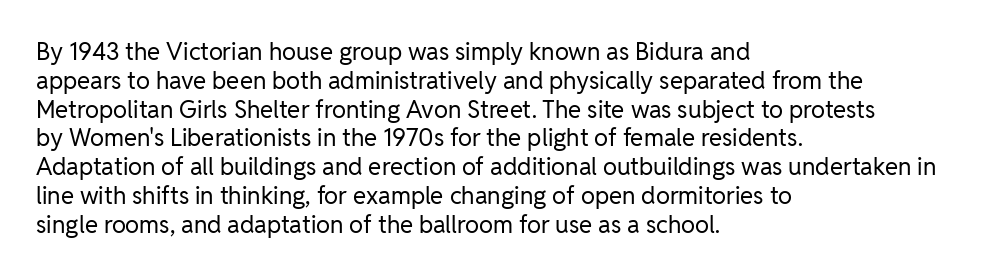
{"italic": "no", "bold": "no", "underline": "no", "align": "left", "line_spacing_ratio": 1.2, "letter_spacing": "normal", "letter_spacing_em": 0.0, "glyph_px": 24}
